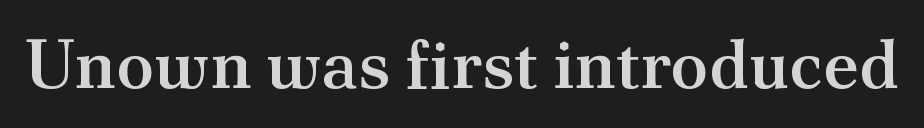
{"serif": "yes", "italic": "no", "bold": "semi", "weight": "semibold", "width": "normal", "stroke_contrast": "medium", "x_height": "small", "monospaced": "no", "underline": "no", "letter_spacing": "normal", "letter_spacing_em": 0.0, "glyph_px": 69}
